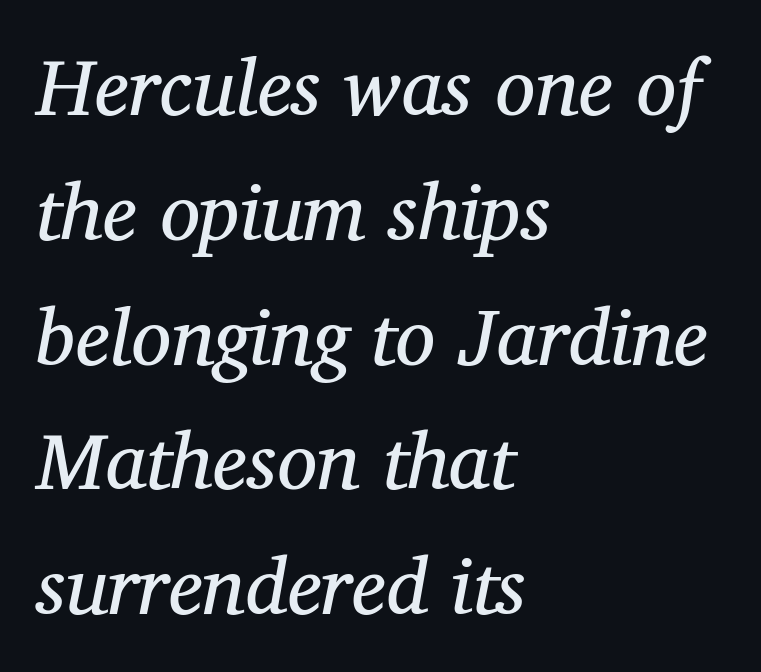
Nobody touched the tracking dial on this one. Only glyphs here, with clear space below each row. The typesetter chose a ragged-right arrangement here. Regular leading.
